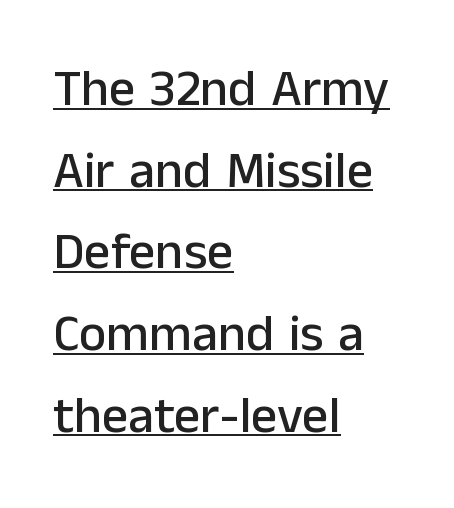
Classification — sans serif. Rendered with straight, roman letterforms. Glyph-to-glyph distance matches everyday printed text. These lines are rendered in a variable-pitch font. Regular leading. These lines stack with their left ends in a neat column.
